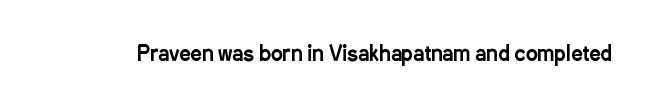
These lines keep a tight, regular rhythm from letter to letter. Unmarked baselines from the first word to the last. Italic: no, the glyphs are upright roman.
